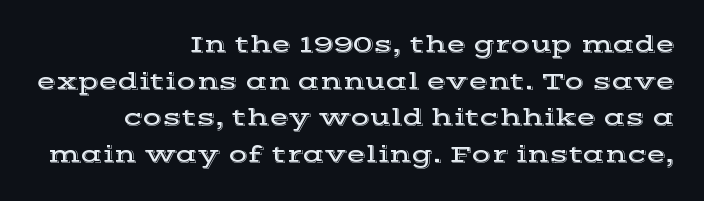
The image shows 25 px text type, upright; set right-aligned, normal line spacing (1.47x), normal letter spacing, not underlined.
